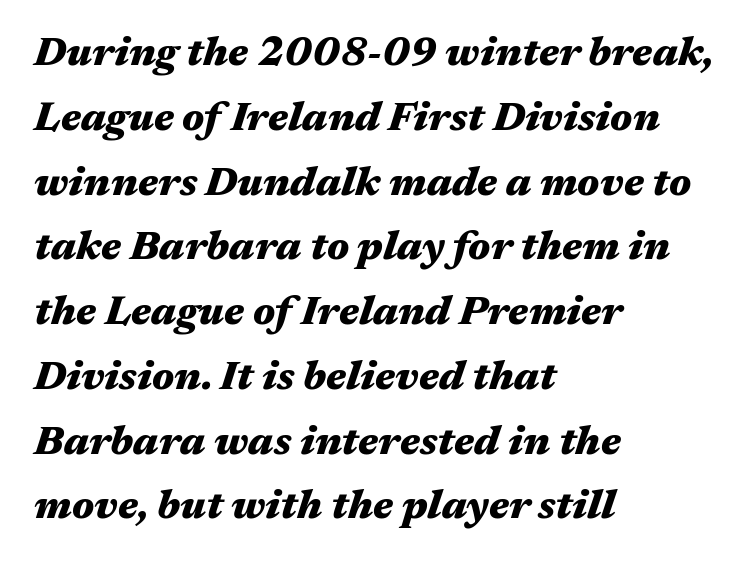
{"italic": "yes", "lean": "right", "slant_degrees": 17, "bold": "yes", "weight": "heavy", "width": "wide", "stroke_contrast": "medium", "x_height": "medium", "monospaced": "no", "underline": "no", "align": "left", "line_spacing": "normal", "line_spacing_ratio": 1.58, "letter_spacing": "normal", "letter_spacing_em": 0.0, "glyph_px": 41}
